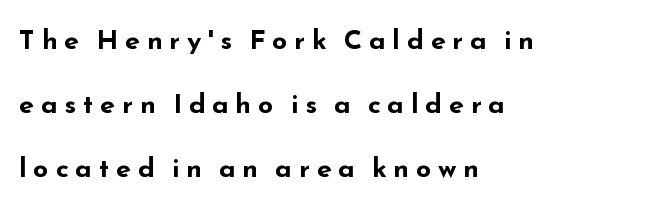
Q: Is the text bold? A: Yes.
Q: Is the text italic (slanted)? A: No, it is upright.
Q: Is the text underlined? A: No.
Q: How is the paragraph aligned? A: Left-aligned.
Q: Is the spacing between letters normal or unusually wide? A: Unusually wide.
Q: Is the spacing between lines tight, normal or loose? A: Loose.
